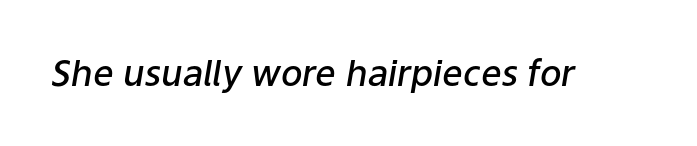
The image shows 36 px semibold type, italic (leaning right); set normal letter spacing, not underlined; low stroke contrast and a medium x-height.
